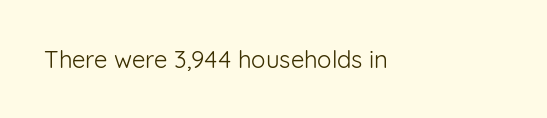
Q: Is the text bold? A: No.
Q: Is the text italic (slanted)? A: No, it is upright.
Q: Is the text underlined? A: No.
Q: Is the spacing between letters normal or unusually wide? A: Normal.
